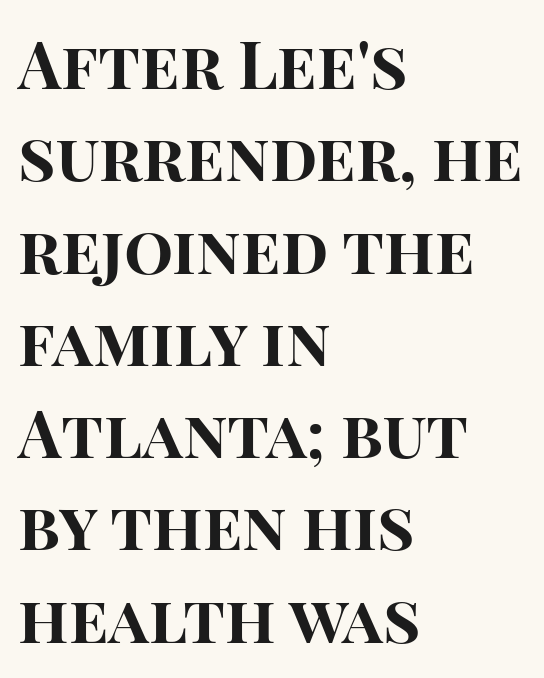
{"serif": "no", "italic": "no", "bold": "yes", "weight": "bold", "width": "normal", "stroke_contrast": "high", "x_height": "large", "monospaced": "no", "underline": "no", "align": "left", "line_spacing": "normal", "line_spacing_ratio": 1.42, "letter_spacing": "normal", "letter_spacing_em": 0.0, "glyph_px": 65}
